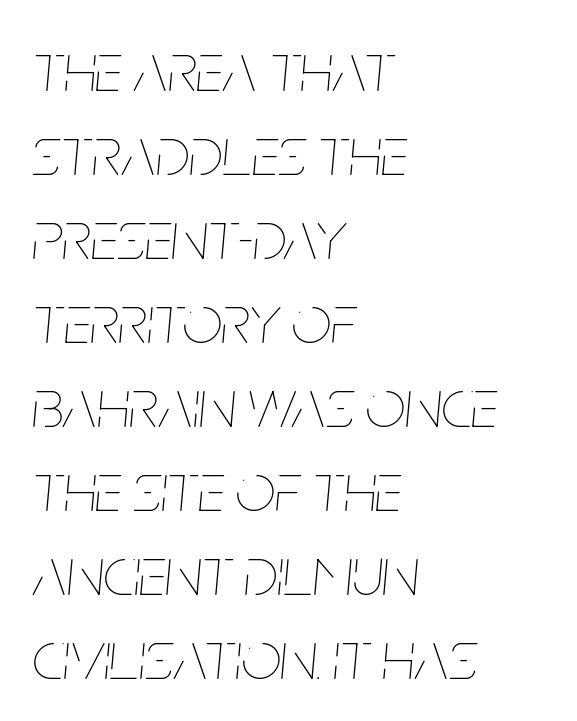
Q: Is the text bold? A: No.
Q: Is the text italic (slanted)? A: Yes, it leans right by about 5 degrees.
Q: Is the text underlined? A: No.
Q: How is the paragraph aligned? A: Left-aligned.
Q: Is the spacing between letters normal or unusually wide? A: Normal.
Q: Width (condensed, normal, or wide)? A: Condensed.
Q: Stroke contrast? A: Low.
Q: x-height? A: Large.
Q: Monospaced? A: No.
